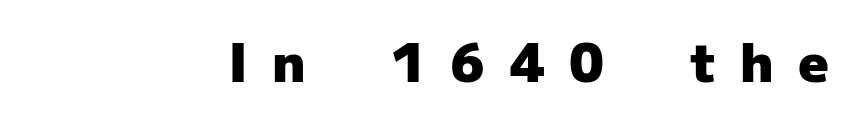
{"serif": "no", "italic": "no", "bold": "yes", "weight": "heavy", "width": "normal", "stroke_contrast": "low", "x_height": "medium", "monospaced": "no", "underline": "no", "letter_spacing": "wide", "letter_spacing_em": 0.46, "glyph_px": 53}
